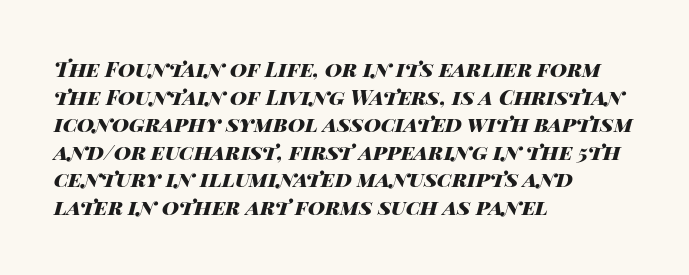
Q: Is the text bold? A: Yes.
Q: Is the text italic (slanted)? A: Yes, it leans right by about 14 degrees.
Q: Is the text underlined? A: No.
Q: How is the paragraph aligned? A: Left-aligned.
Q: Is the spacing between letters normal or unusually wide? A: Normal.
Q: Is the spacing between lines tight, normal or loose? A: Normal.
